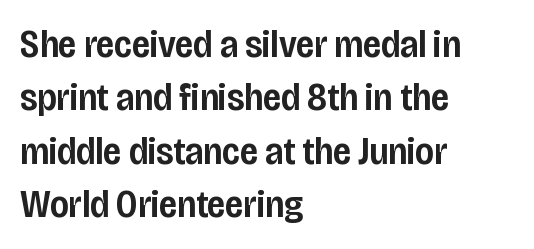
{"serif": "no", "italic": "no", "bold": "semi", "weight": "semibold", "width": "condensed", "stroke_contrast": "low", "x_height": "large", "monospaced": "no", "underline": "no", "align": "left", "line_spacing": "normal", "line_spacing_ratio": 1.37, "letter_spacing": "normal", "letter_spacing_em": 0.0, "glyph_px": 39}
